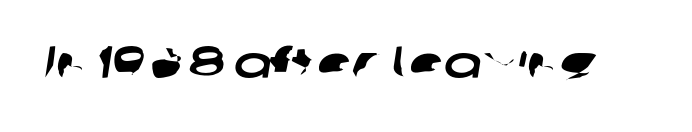
The image shows 45 px wide sans-serif type; set normal letter spacing, not underlined; low stroke contrast and a medium x-height.
